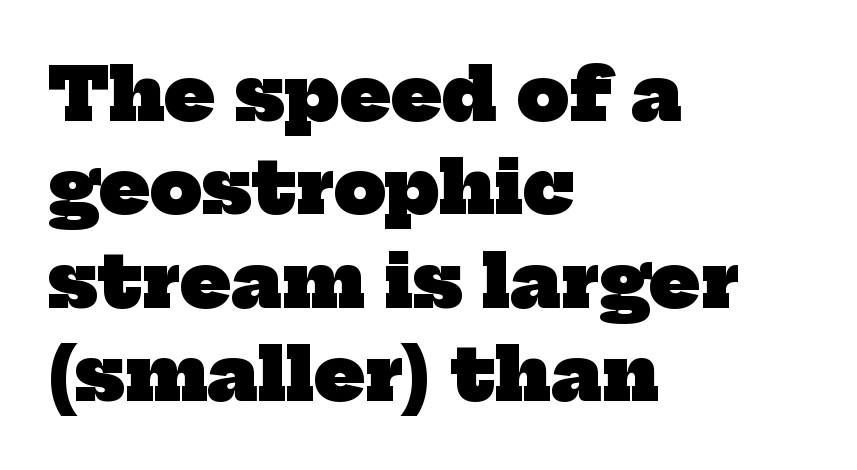
In terms of letterform style, serifs are clearly present. Think of a printed novel: that variable character pitch is what you see here. The face used here has the dense, thick strokes of a bold. The ragged edge is on the right, which tells us the setting is flush left. This sample uses plain, unmodified letter spacing.
